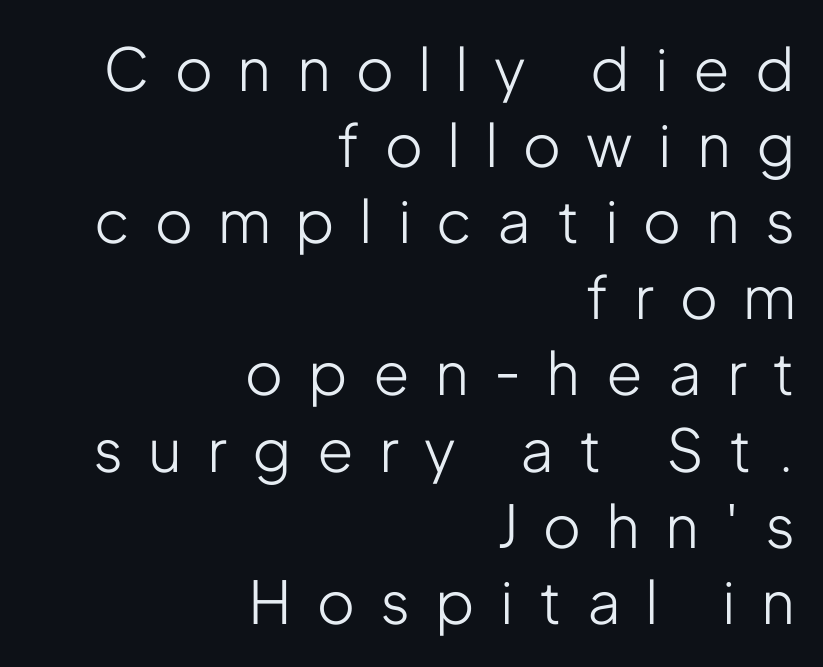
Q: Is the text bold? A: No.
Q: Is the text italic (slanted)? A: No, it is upright.
Q: Is the typeface a serif or a sans-serif typeface? A: Sans-serif.
Q: Is the text underlined? A: No.
Q: How is the paragraph aligned? A: Right-aligned.
Q: Is the spacing between letters normal or unusually wide? A: Unusually wide.
Q: Is the spacing between lines tight, normal or loose? A: Normal.
Q: Width (condensed, normal, or wide)? A: Condensed.
Q: Stroke contrast? A: Low.
Q: x-height? A: Medium.
Q: Monospaced? A: No.
